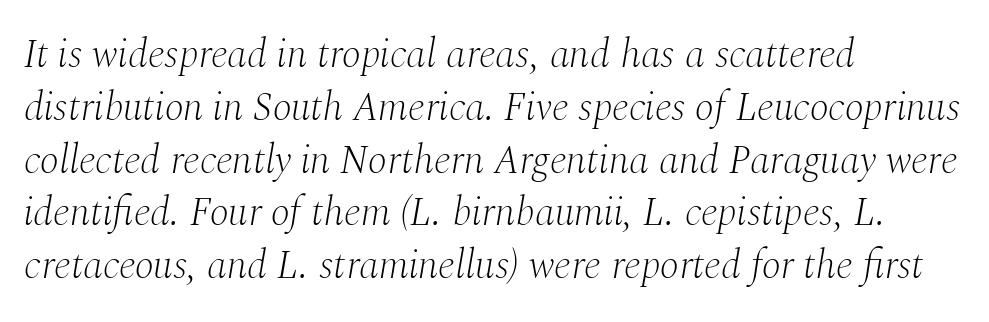
{"serif": "yes", "italic": "yes", "lean": "right", "slant_degrees": 10, "bold": "no", "weight": "light", "width": "normal", "stroke_contrast": "medium", "x_height": "medium", "monospaced": "no", "underline": "no", "align": "left", "line_spacing": "normal", "line_spacing_ratio": 1.32, "letter_spacing": "normal", "letter_spacing_em": 0.0, "glyph_px": 40}
